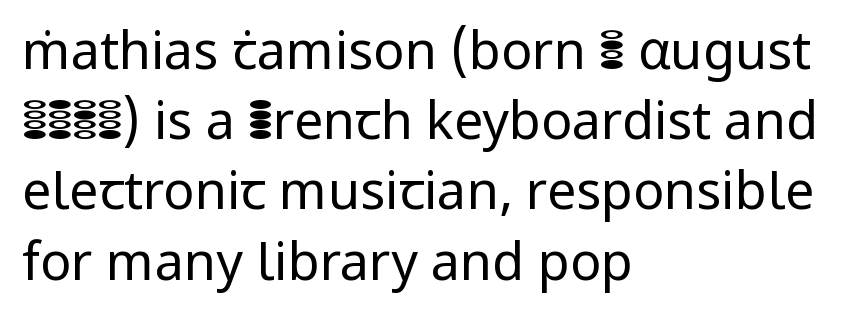
Q: Is the text bold? A: No.
Q: Is the text italic (slanted)? A: No, it is upright.
Q: Is the typeface a serif or a sans-serif typeface? A: Sans-serif.
Q: Is the text underlined? A: No.
Q: How is the paragraph aligned? A: Left-aligned.
Q: Is the spacing between letters normal or unusually wide? A: Normal.
Q: Is the spacing between lines tight, normal or loose? A: Normal.
Q: Width (condensed, normal, or wide)? A: Normal.
Q: Stroke contrast? A: Low.
Q: x-height? A: Medium.
Q: Monospaced? A: No.
